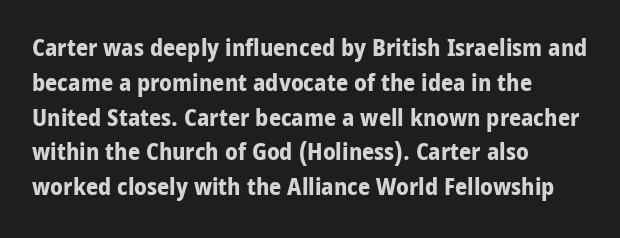
Q: Is the text bold? A: Yes.
Q: Is the text italic (slanted)? A: No, it is upright.
Q: Is the text underlined? A: No.
Q: How is the paragraph aligned? A: Left-aligned.
Q: Is the spacing between letters normal or unusually wide? A: Normal.
Q: Is the spacing between lines tight, normal or loose? A: Normal.
